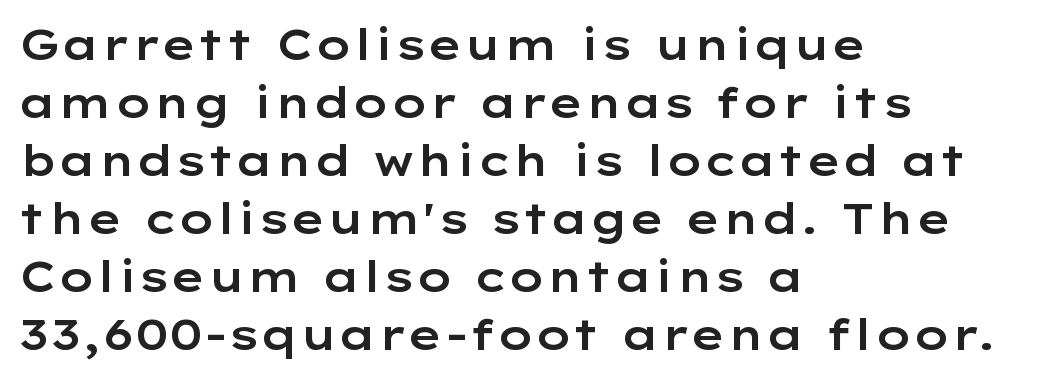
{"serif": "no", "italic": "no", "width": "wide", "stroke_contrast": "low", "x_height": "medium", "monospaced": "no", "underline": "no", "align": "left", "line_spacing": "normal", "line_spacing_ratio": 1.38, "letter_spacing": "normal", "letter_spacing_em": 0.0, "glyph_px": 42}
